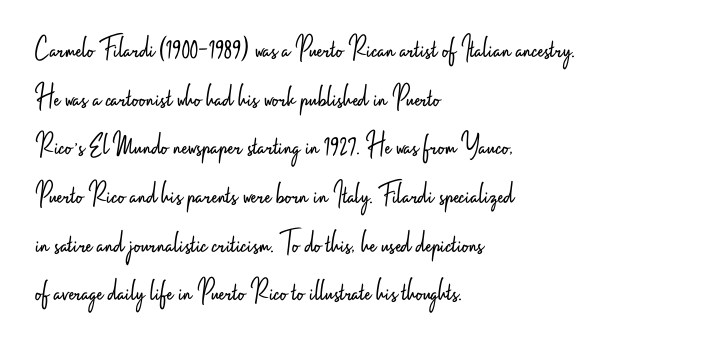
{"serif": "no", "bold": "no", "weight": "light", "width": "condensed", "stroke_contrast": "low", "x_height": "small", "monospaced": "no", "underline": "no", "align": "left", "line_spacing": "normal", "line_spacing_ratio": 1.52, "letter_spacing": "normal", "letter_spacing_em": 0.0, "glyph_px": 32}
